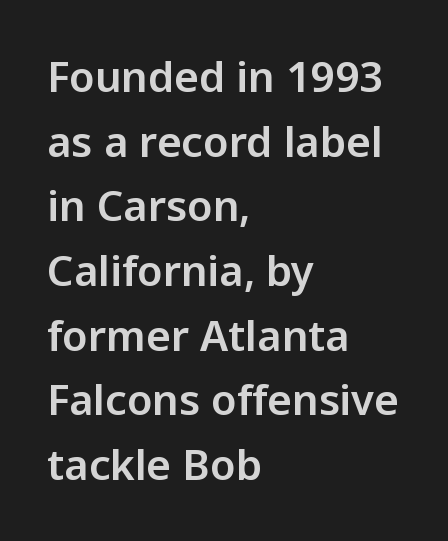
Q: Is the text italic (slanted)? A: No, it is upright.
Q: Is the typeface a serif or a sans-serif typeface? A: Sans-serif.
Q: Is the text underlined? A: No.
Q: How is the paragraph aligned? A: Left-aligned.
Q: Is the spacing between letters normal or unusually wide? A: Normal.
Q: Is the spacing between lines tight, normal or loose? A: Normal.
Q: Width (condensed, normal, or wide)? A: Normal.
Q: Stroke contrast? A: Low.
Q: x-height? A: Medium.
Q: Monospaced? A: No.
